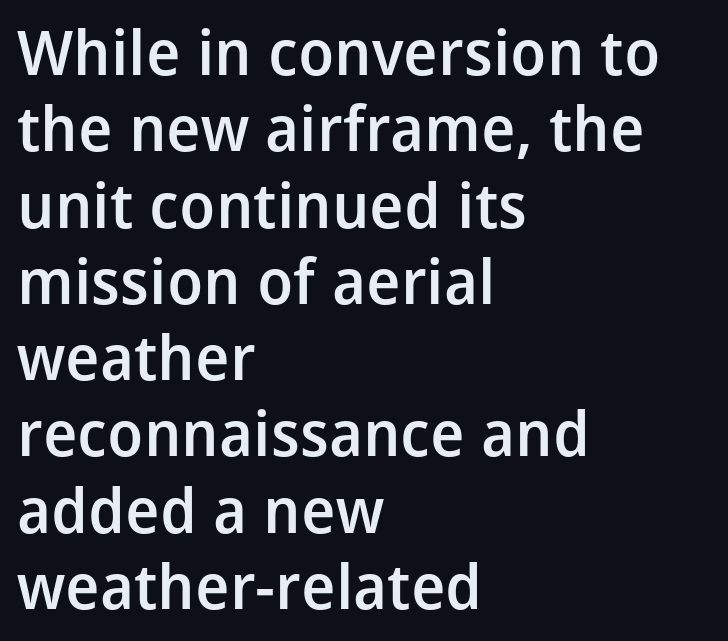
Each letter's strokes conclude bluntly, with no projecting serifs. The baseline area is clear. The paragraph shown leans on its left margin. Nobody touched the tracking dial on this one.
